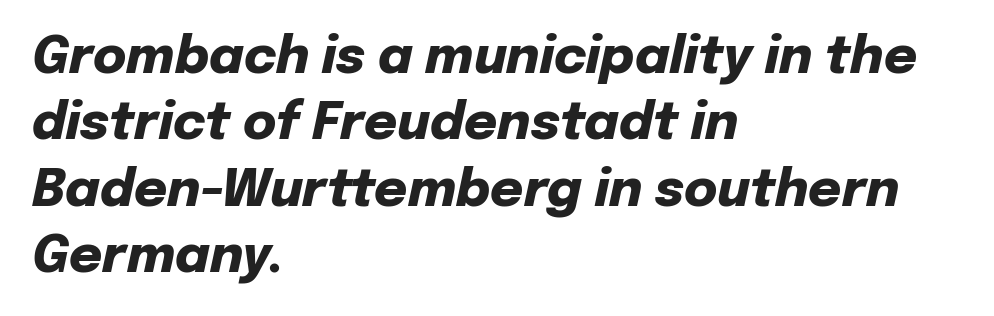
Q: Is the text bold? A: Yes.
Q: Is the text italic (slanted)? A: Yes, it leans right by about 12 degrees.
Q: Is the text underlined? A: No.
Q: How is the paragraph aligned? A: Left-aligned.
Q: Is the spacing between letters normal or unusually wide? A: Normal.
Q: Is the spacing between lines tight, normal or loose? A: Normal.
Q: Width (condensed, normal, or wide)? A: Normal.
Q: Stroke contrast? A: Low.
Q: x-height? A: Medium.
Q: Monospaced? A: No.
